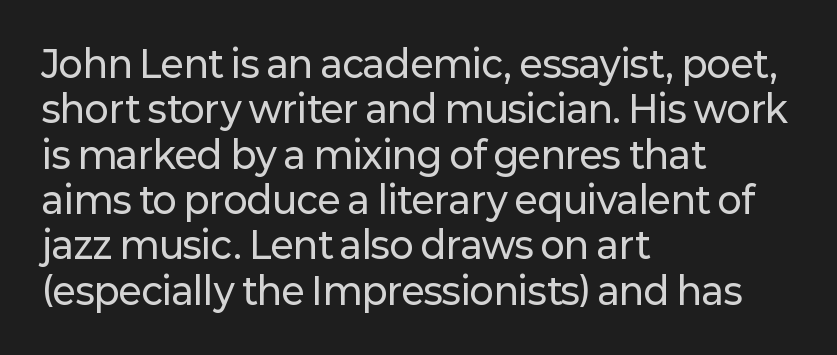
{"serif": "no", "italic": "no", "width": "normal", "stroke_contrast": "low", "x_height": "medium", "monospaced": "no", "underline": "no", "align": "left", "line_spacing": "normal", "line_spacing_ratio": 1.26, "letter_spacing": "normal", "letter_spacing_em": 0.0, "glyph_px": 36}
